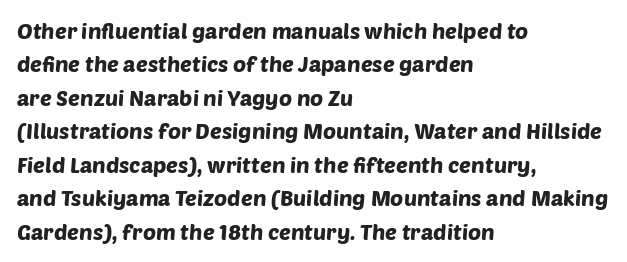
Q: Is the text underlined? A: No.
Q: How is the paragraph aligned? A: Left-aligned.
Q: Is the spacing between letters normal or unusually wide? A: Normal.
Q: Is the spacing between lines tight, normal or loose? A: Normal.
